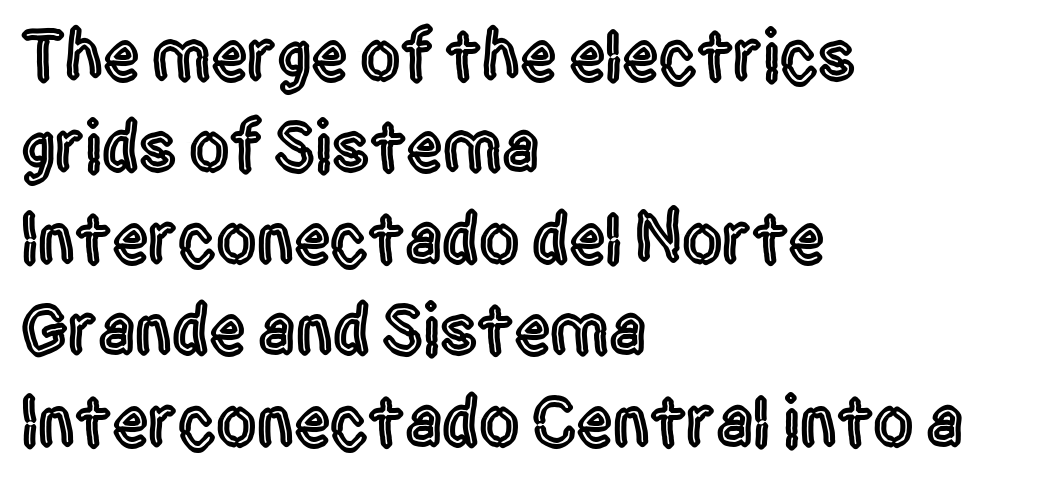
To sum up the face: it is a sans, with no serifs. Posture: vertical. Here the designer chose a conventional face with non-uniform glyph widths. The area under the type is left untouched. Normally led — the rows are evenly, conventionally spaced. Caption: multi-line text, flush left, ragged right.
